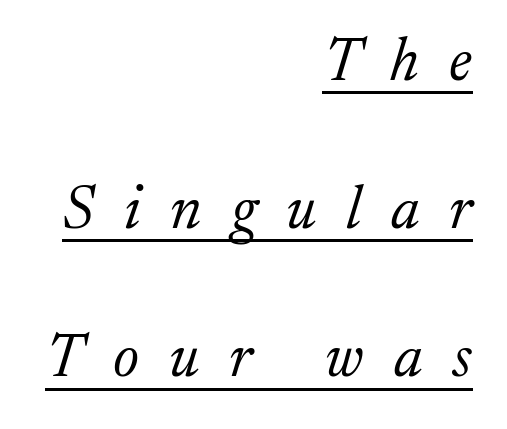
These lines stand farther apart than default settings would place them. Each word looks stretched out because of the extra space between its letters. Italic? Definitely — the glyphs are oblique. Each letter keeps its own natural width here, so spacing adapts to shape.
